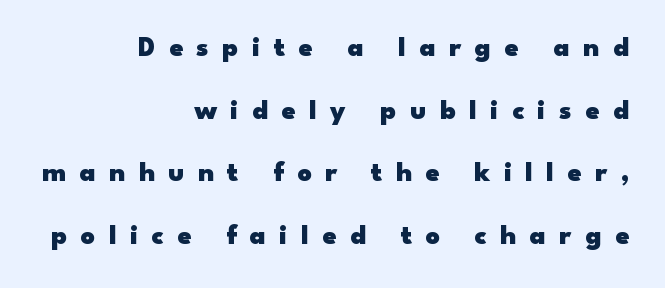
Q: Is the text bold? A: Yes.
Q: Is the text italic (slanted)? A: No, it is upright.
Q: Is the typeface a serif or a sans-serif typeface? A: Sans-serif.
Q: Is the text underlined? A: No.
Q: How is the paragraph aligned? A: Right-aligned.
Q: Is the spacing between letters normal or unusually wide? A: Unusually wide.
Q: Is the spacing between lines tight, normal or loose? A: Loose.
Q: Width (condensed, normal, or wide)? A: Wide.
Q: Stroke contrast? A: Low.
Q: x-height? A: Small.
Q: Monospaced? A: No.
